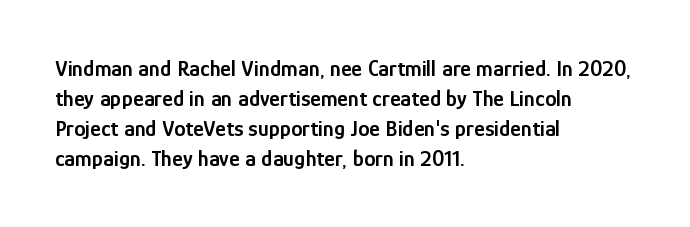
Letter spacing: default. Unlike italic type, these characters show no tilt at all. Look at the stroke-to-counter ratio: somewhat heavy, a semibold. Layout note: lines flush left.
